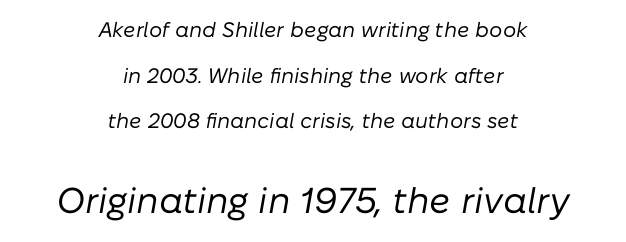
Q: Is the text bold? A: No.
Q: Is the text italic (slanted)? A: Yes, it leans right by about 10 degrees.
Q: Is the text underlined? A: No.
Q: How is the paragraph aligned? A: Centered.
Q: Is the spacing between letters normal or unusually wide? A: Normal.
Q: Is the spacing between lines tight, normal or loose? A: Loose.
Q: Which block of text is set in a larger size, the first (top) or the second (bottom)? A: The second (bottom) one.
Q: Width (condensed, normal, or wide)? A: Normal.
Q: Stroke contrast? A: Low.
Q: x-height? A: Medium.
Q: Monospaced? A: No.
